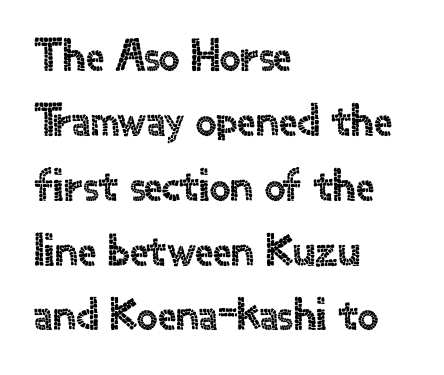
{"serif": "no", "italic": "no", "width": "normal", "x_height": "small", "monospaced": "no", "underline": "no", "align": "left", "line_spacing": "normal", "line_spacing_ratio": 1.41, "letter_spacing": "normal", "letter_spacing_em": 0.0, "glyph_px": 46}
